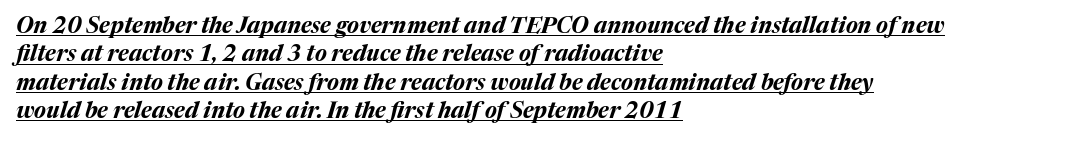
Quick note: underline on. This sample uses an oblique cut, with every glyph tilted off the vertical. Does the copy run flush right? No — it runs flush left. Set as a true bold cut, around the 700 mark. Horizontal bands of white between lines are of average thickness.
